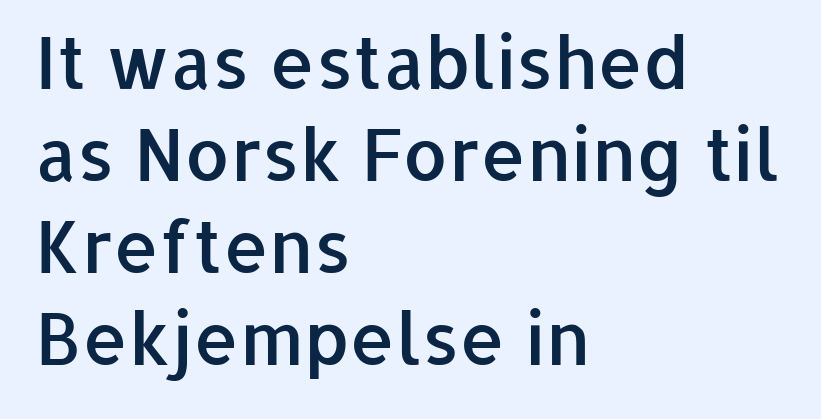
{"serif": "no", "italic": "no", "bold": "semi", "weight": "semibold", "width": "normal", "stroke_contrast": "low", "x_height": "medium", "monospaced": "no", "underline": "no", "align": "left", "line_spacing": "normal", "line_spacing_ratio": 1.28, "letter_spacing": "normal", "letter_spacing_em": 0.0, "glyph_px": 72}
